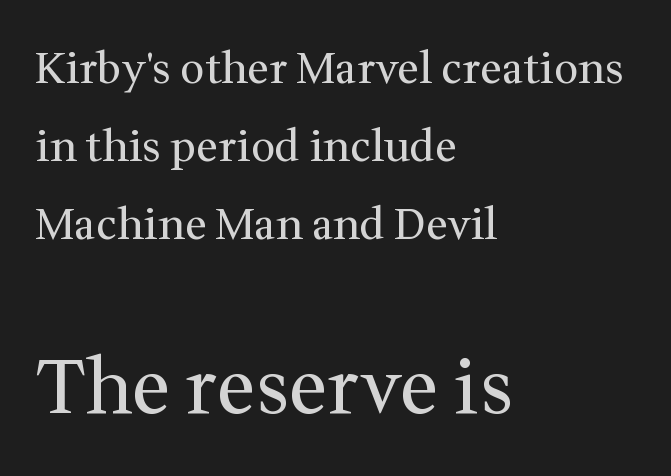
The image shows 76 px regular-weight serif type, upright; set left-aligned, line spacing 1.81x, normal letter spacing, not underlined; the second (bottom) block is 1.77x larger; medium stroke contrast and a medium x-height.
